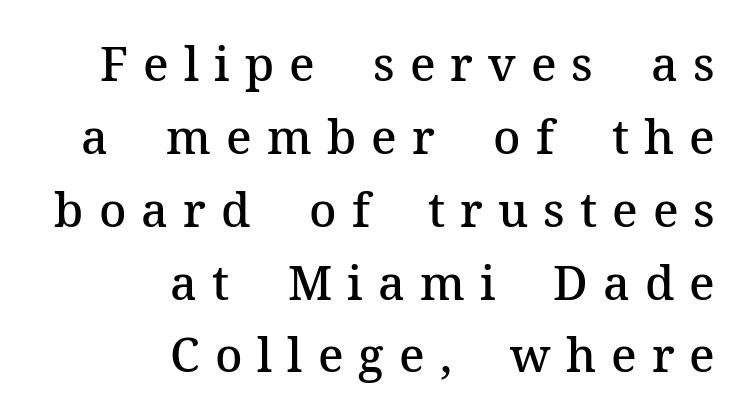
Observe the wide spacing: letters keep a clear distance from each other. The rendering uses natural spacing where letterforms have individual widths. These lines carry some extra weight — a demibold, not a full bold. Leading: standard. In terms of posture, this sample is upright.
